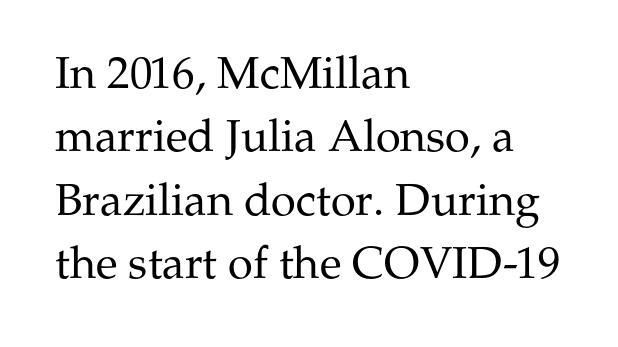
Default kerning and tracking; the words read as compact shapes. These lines sit exactly where default settings would place them. Which margin do the lines hug? The left one — the right edge is uneven. Only glyphs here, with clear space below each row.
